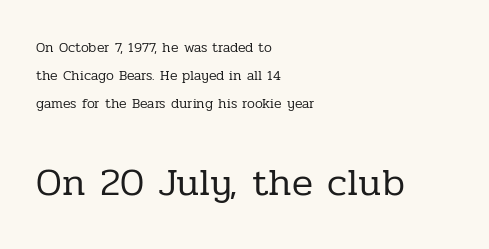
The image shows 39 px regular-weight serif type, upright; set left-aligned, loose line spacing (2.01x), normal letter spacing, not underlined; the second (bottom) block is 2.79x larger; low stroke contrast and a medium x-height.
